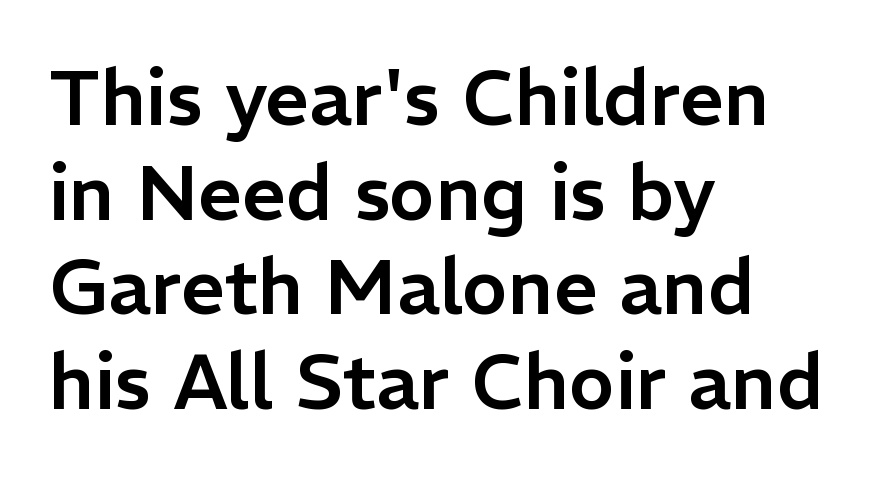
Q: Is the text italic (slanted)? A: No, it is upright.
Q: Is the typeface a serif or a sans-serif typeface? A: Sans-serif.
Q: Is the text underlined? A: No.
Q: How is the paragraph aligned? A: Left-aligned.
Q: Is the spacing between letters normal or unusually wide? A: Normal.
Q: Width (condensed, normal, or wide)? A: Normal.
Q: Stroke contrast? A: Low.
Q: x-height? A: Medium.
Q: Monospaced? A: No.
